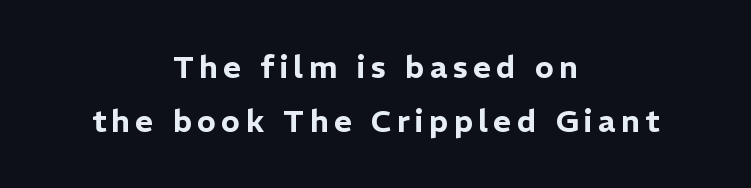
{"serif": "no", "italic": "no", "width": "normal", "stroke_contrast": "low", "x_height": "medium", "monospaced": "no", "underline": "no", "align": "center", "line_spacing_ratio": 1.73, "glyph_px": 31}
